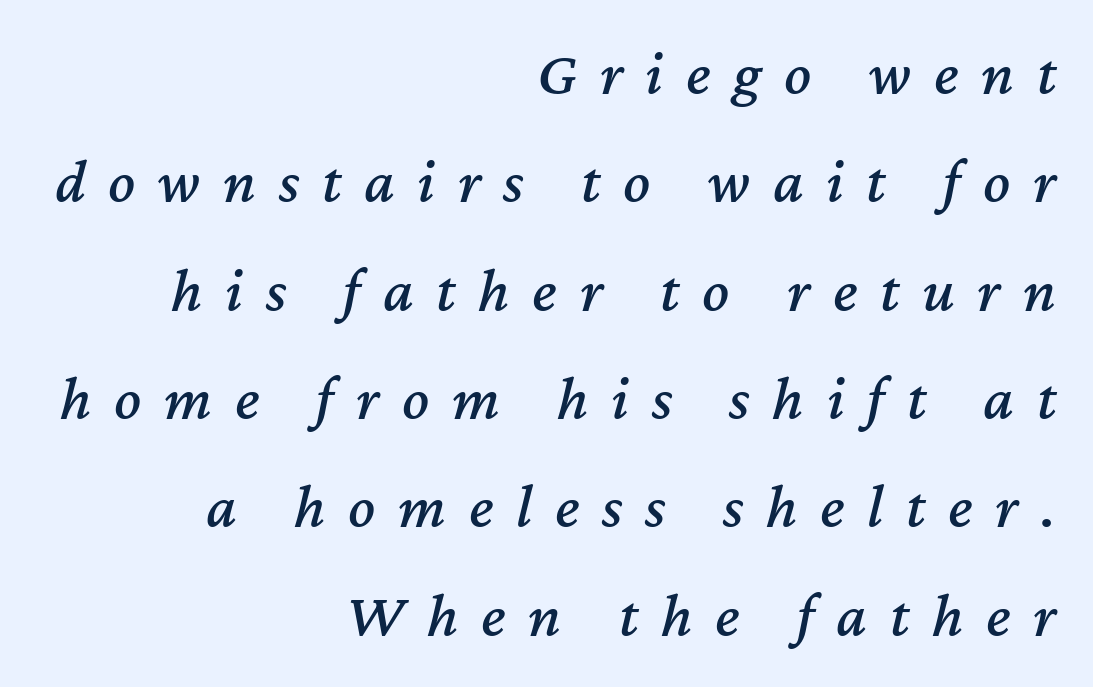
Q: Is the text italic (slanted)? A: Yes, it leans right by about 12 degrees.
Q: Is the text underlined? A: No.
Q: How is the paragraph aligned? A: Right-aligned.
Q: Is the spacing between letters normal or unusually wide? A: Unusually wide.
Q: Width (condensed, normal, or wide)? A: Normal.
Q: Stroke contrast? A: Medium.
Q: x-height? A: Medium.
Q: Monospaced? A: No.
